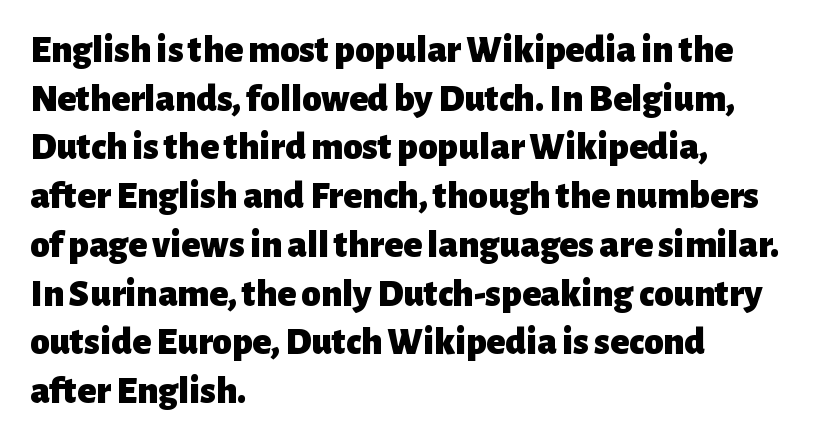
The space between consecutive lines is moderate. Check under the words: just untouched page. Nothing sits at the stroke ends, so this counts as sans-serif. Is there any slant? The stems are plumb. You could not count columns in this text — the font is proportionally spaced. I'd describe the lettering as bold — thick and assertive.
